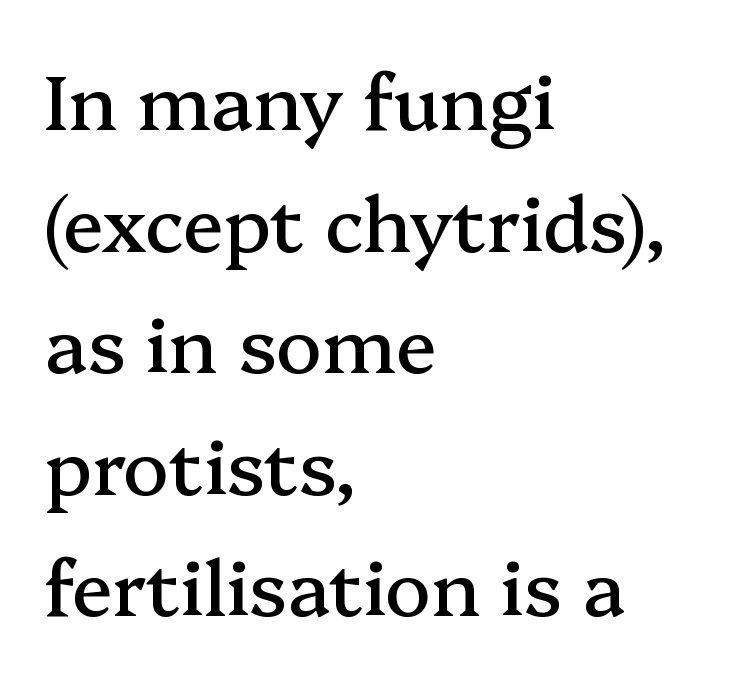
{"serif": "yes", "italic": "no", "width": "normal", "stroke_contrast": "medium", "x_height": "medium", "monospaced": "no", "underline": "no", "align": "left", "line_spacing": "normal", "line_spacing_ratio": 1.6, "letter_spacing": "normal", "letter_spacing_em": 0.0, "glyph_px": 76}
